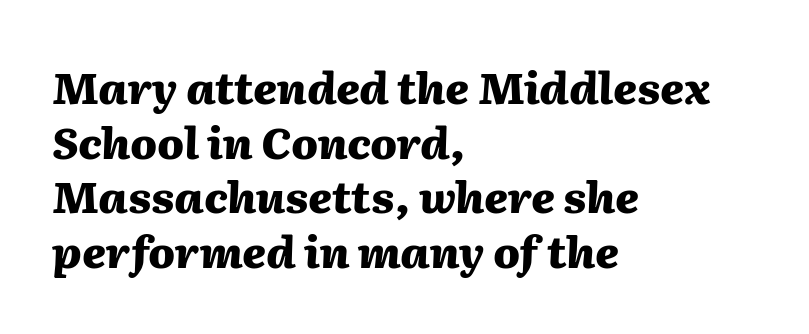
The image shows 44 px heavy type, italic (leaning right); set left-aligned, line spacing 1.24x, normal letter spacing, not underlined; medium stroke contrast and a medium x-height.
